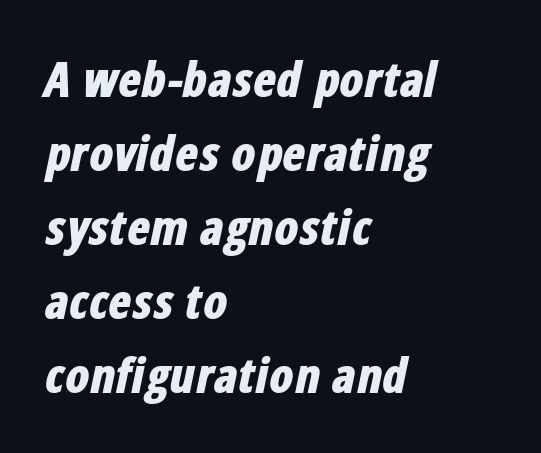
Decoration check: the copy has no underline. Honestly, the letter spacing is just normal — you wouldn't notice it. Is the type slanted? Yes — the strokes lean at a clear angle. Weight: bold. One-word summary of the alignment: left. The rows are spaced the way most documents space them.
